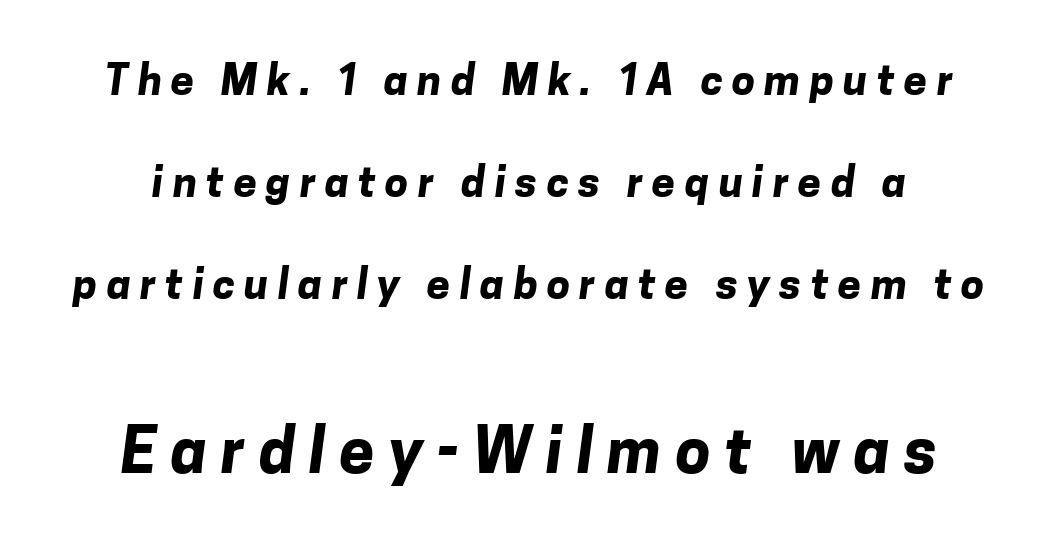
Honestly, the letter spacing is so wide it's the main thing you notice. In terms of letterform style, serifs are entirely absent. A bare baseline throughout the passage. Proportional: the letters do not fall into vertical columns. Caption: bold face, heavy strokes. This block would shrink considerably if given ordinary leading; it's expanded now.
